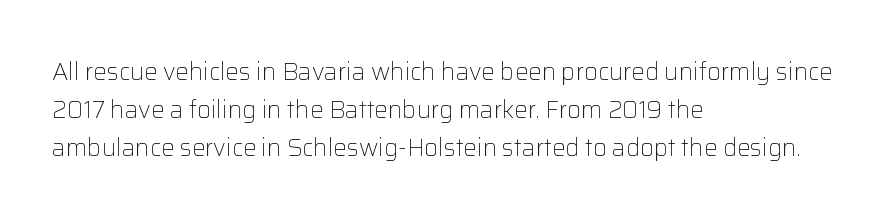
Q: Is the text bold? A: No.
Q: Is the text italic (slanted)? A: No, it is upright.
Q: Is the text underlined? A: No.
Q: How is the paragraph aligned? A: Left-aligned.
Q: Is the spacing between letters normal or unusually wide? A: Normal.
Q: Is the spacing between lines tight, normal or loose? A: Normal.
